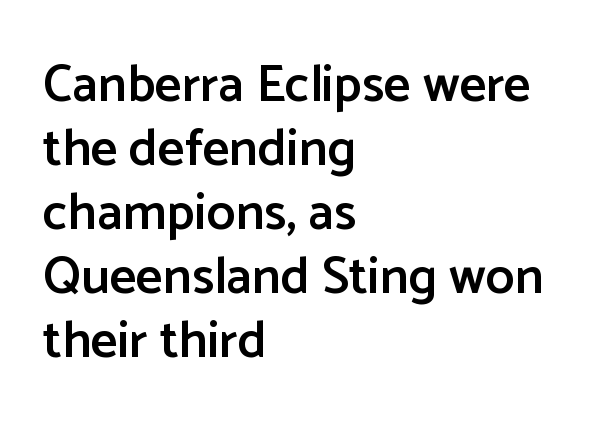
Any mark beneath the type? The region is blank. Observe the ordinary spacing: letters are neighbours, not strangers. It's the straight-up-and-down kind of type. The rendering uses natural spacing where letterforms have individual widths. Grotesque or geometric, the face here clearly has no serifs. The paragraph has a hard left edge and a soft right edge.
